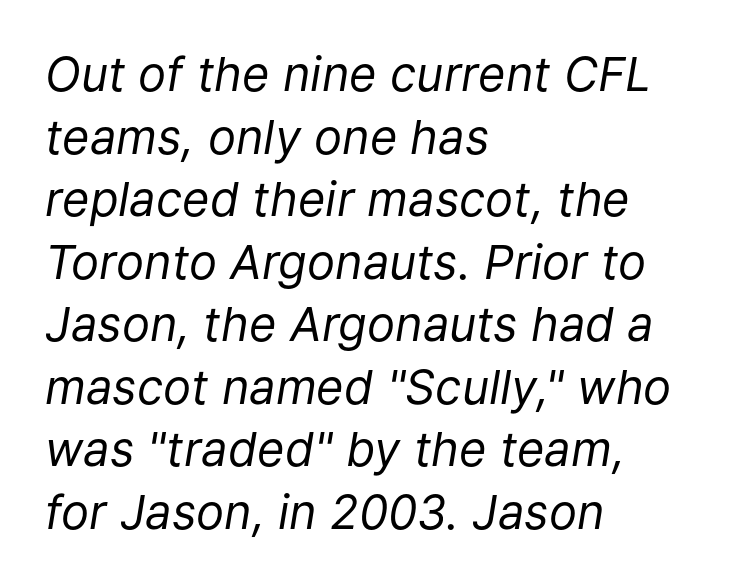
{"italic": "yes", "lean": "right", "slant_degrees": 9, "bold": "no", "weight": "regular", "width": "normal", "stroke_contrast": "low", "x_height": "medium", "monospaced": "no", "underline": "no", "align": "left", "line_spacing": "normal", "line_spacing_ratio": 1.33, "letter_spacing": "normal", "letter_spacing_em": 0.0, "glyph_px": 47}
